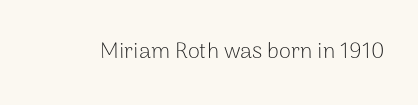
The image shows 22 px text type, upright; set normal letter spacing, not underlined.
